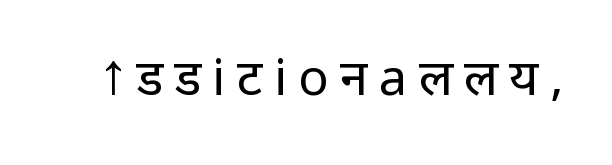
Q: Is the text bold? A: No.
Q: Is the text italic (slanted)? A: No, it is upright.
Q: Is the typeface a serif or a sans-serif typeface? A: Sans-serif.
Q: Is the text underlined? A: No.
Q: Is the spacing between letters normal or unusually wide? A: Unusually wide.
Q: Width (condensed, normal, or wide)? A: Condensed.
Q: Stroke contrast? A: Low.
Q: x-height? A: Large.
Q: Monospaced? A: No.
